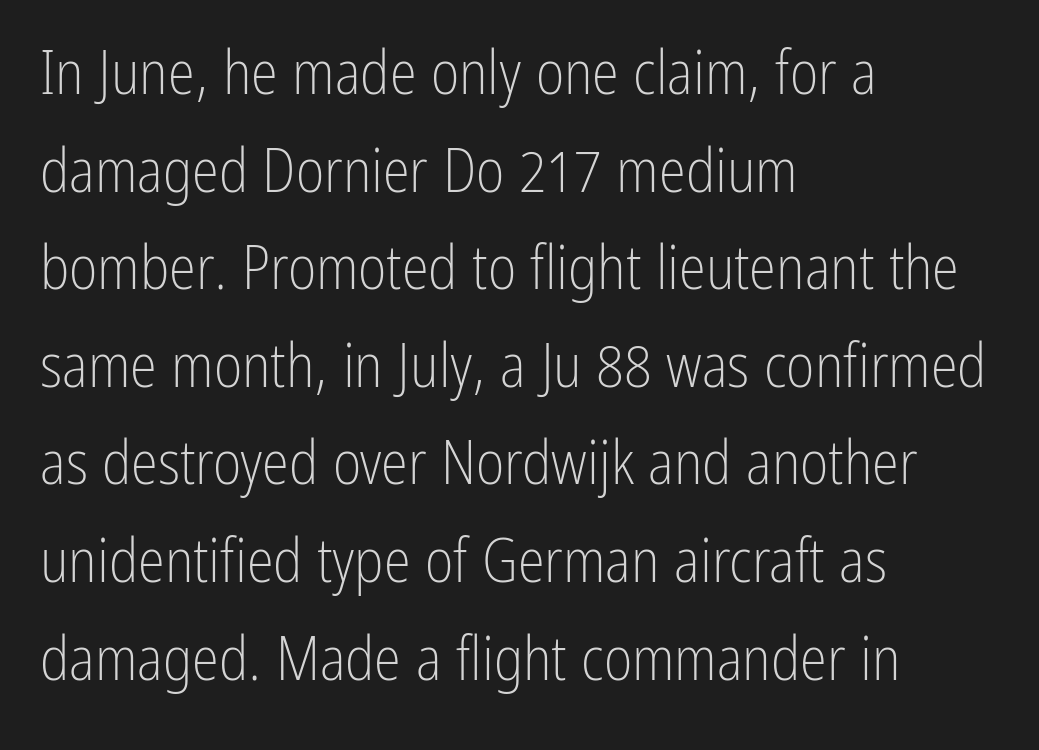
The image shows 61 px light, condensed sans-serif type, upright; set left-aligned, normal line spacing (1.6x), normal letter spacing, not underlined; low stroke contrast and a medium x-height.
